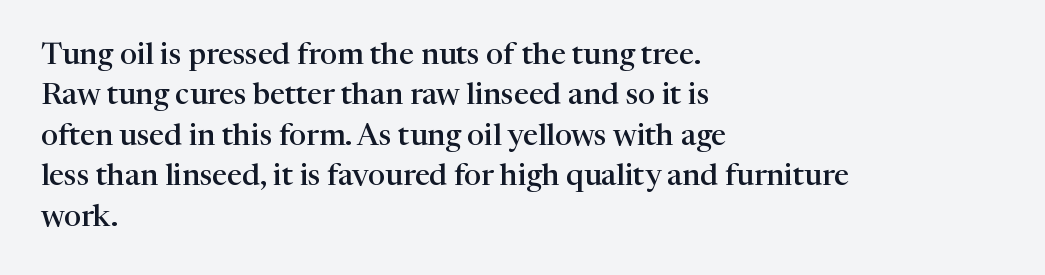
A typesetter would label this face a serif. Words float on clear page, feet unadorned. Stems and bowls a touch heavier than normal — semibold. The letters stand upright; this is a roman face. Default kerning and tracking; the words read as compact shapes.
